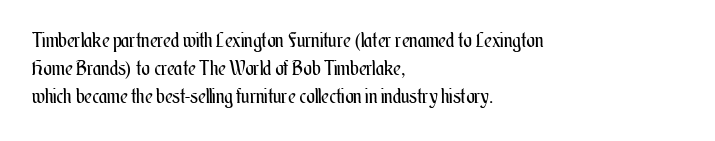
{"italic": "no", "bold": "no", "underline": "no", "align": "left", "line_spacing": "normal", "line_spacing_ratio": 1.41, "letter_spacing": "normal", "letter_spacing_em": 0.0, "glyph_px": 20}
